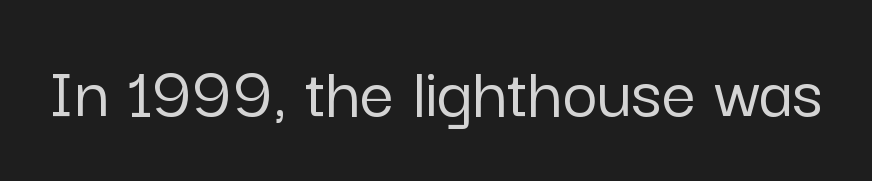
Q: Is the text italic (slanted)? A: No, it is upright.
Q: Is the typeface a serif or a sans-serif typeface? A: Sans-serif.
Q: Is the text underlined? A: No.
Q: Is the spacing between letters normal or unusually wide? A: Normal.
Q: Width (condensed, normal, or wide)? A: Normal.
Q: Stroke contrast? A: Low.
Q: x-height? A: Medium.
Q: Monospaced? A: No.
